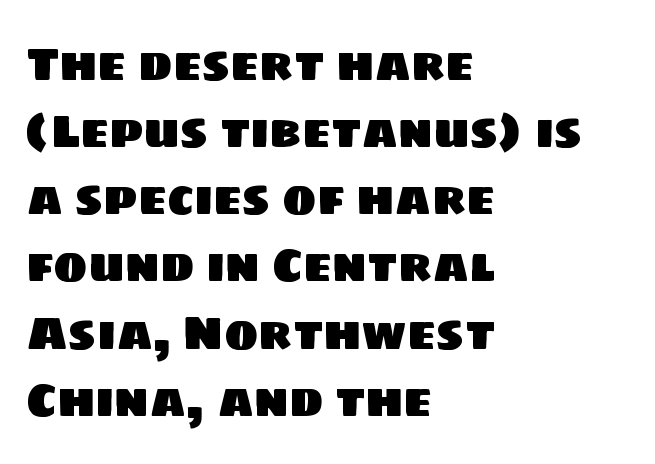
The image shows 46 px sans-serif type; set left-aligned, normal line spacing (1.46x), normal letter spacing, not underlined; low stroke contrast and a large x-height.
